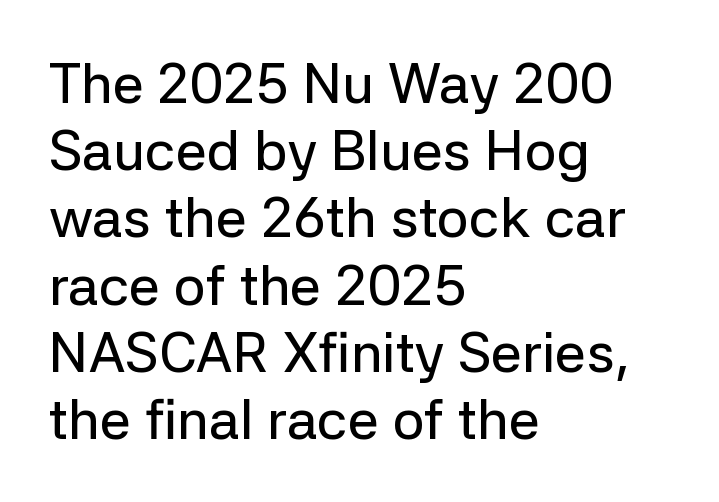
{"serif": "no", "italic": "no", "width": "normal", "stroke_contrast": "low", "x_height": "medium", "monospaced": "no", "underline": "no", "align": "left", "line_spacing_ratio": 1.2, "letter_spacing": "normal", "letter_spacing_em": 0.0, "glyph_px": 56}
